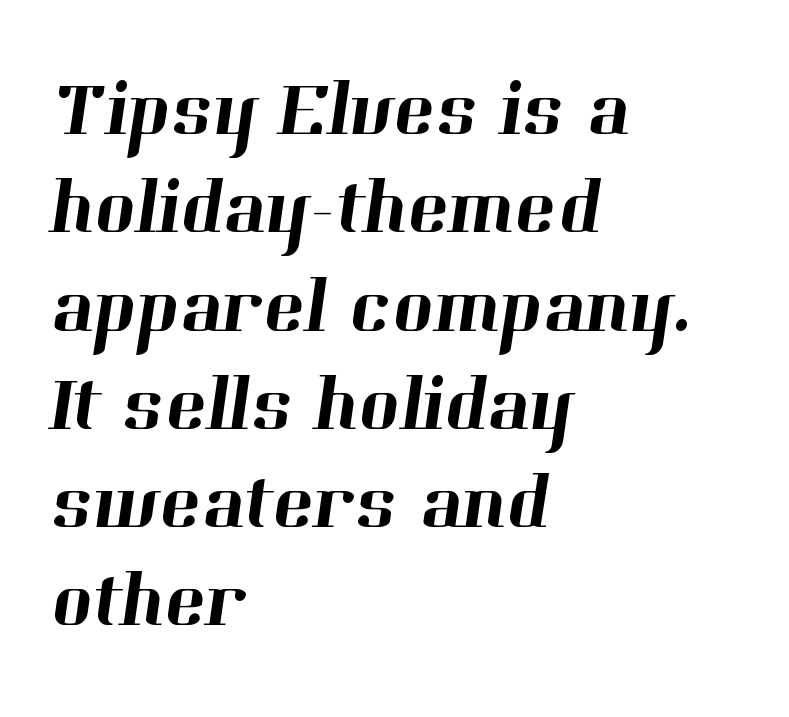
The passage shown is typeset with a serif family. The gaps between neighbouring characters are ordinary and unremarkable. The paragraph has a hard left edge and a soft right edge. This sample has the flowing, uneven cadence of proportional lettering. A typesetter would call this leading conventional body-copy spacing. Words float on clear page, feet unadorned.
